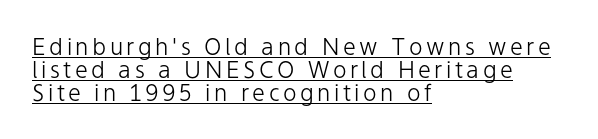
The image shows 23 px text type, upright; set left-aligned, tight line spacing (1.0x), underlined.
